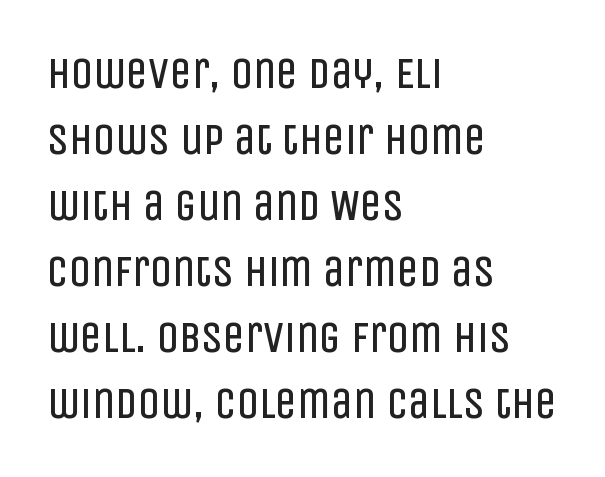
Every row of glyphs begins at an identical x-position on the left. Inter-character spacing is left at the font's built-in metrics. You can tell from the bare stems that sans-serif type was used. Note the varied advance widths — an 'i' is clearly narrower than an 'm'.
